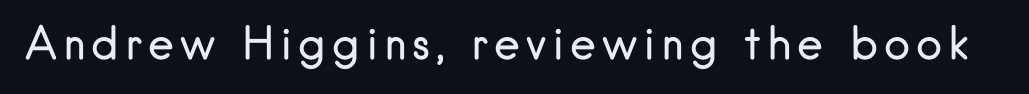
{"serif": "no", "italic": "no", "bold": "no", "weight": "regular", "width": "normal", "stroke_contrast": "low", "x_height": "small", "monospaced": "no", "underline": "no", "glyph_px": 44}
